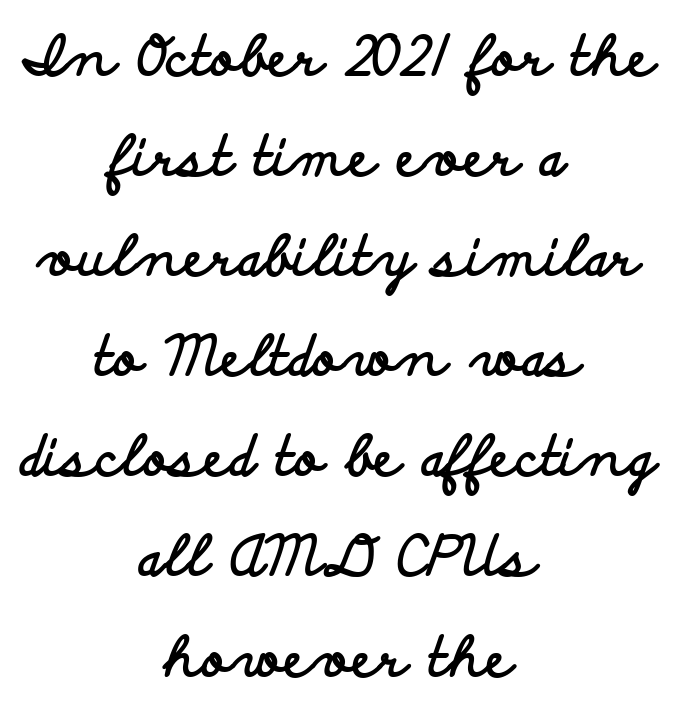
The image shows 55 px bold, wide sans-serif type; set centered, line spacing 1.82x, normal letter spacing, not underlined; low stroke contrast and a small x-height.
